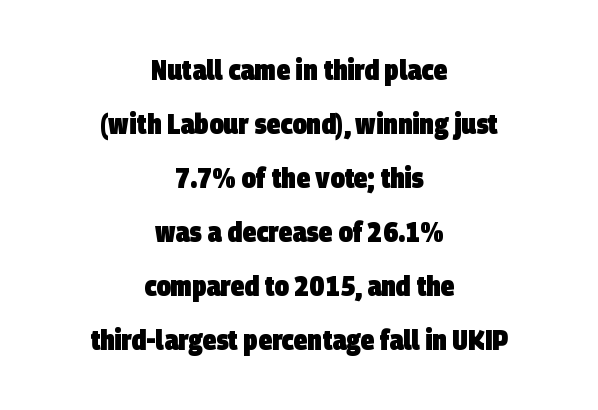
Each letter's strokes conclude bluntly, with no projecting serifs. Default kerning and tracking; the words read as compact shapes. Casual observation: everything's sitting right in the middle. Anything drawn beneath the words? Only blank space. Proportional: the letters do not fall into vertical columns. Typographic density is high because the face is bold.
